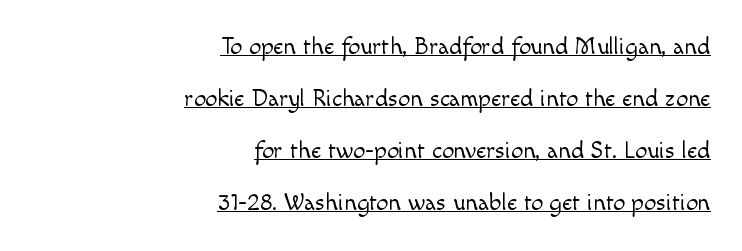
These characters rest on top of a visible drawn line. This rendering leaves character spacing at its baseline value. Is this a heavy cut? Hardly; it is regular or lighter. In CSS terms this would be text-align: right. Does the leading feel generous? Absolutely, it's lavish.
